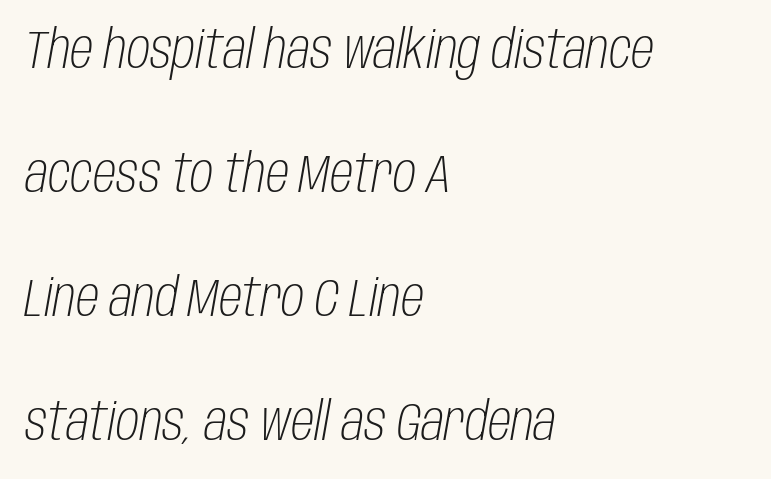
Q: Is the text bold? A: No.
Q: Is the text italic (slanted)? A: Yes, it leans right by about 10 degrees.
Q: Is the text underlined? A: No.
Q: How is the paragraph aligned? A: Left-aligned.
Q: Is the spacing between letters normal or unusually wide? A: Normal.
Q: Is the spacing between lines tight, normal or loose? A: Loose.
Q: Width (condensed, normal, or wide)? A: Condensed.
Q: Stroke contrast? A: Low.
Q: x-height? A: Large.
Q: Monospaced? A: No.
